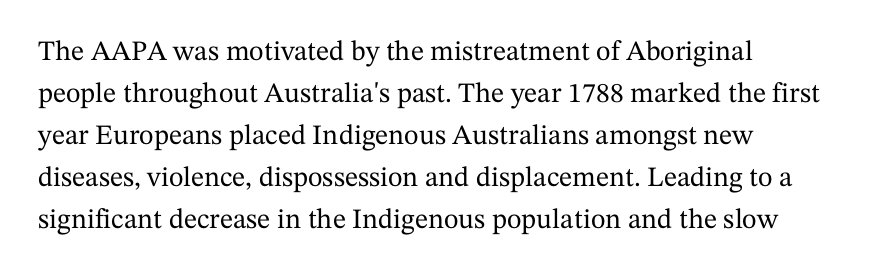
The image shows 28 px serif type, upright; set left-aligned, normal line spacing (1.5x), normal letter spacing, not underlined; medium stroke contrast and a medium x-height.
